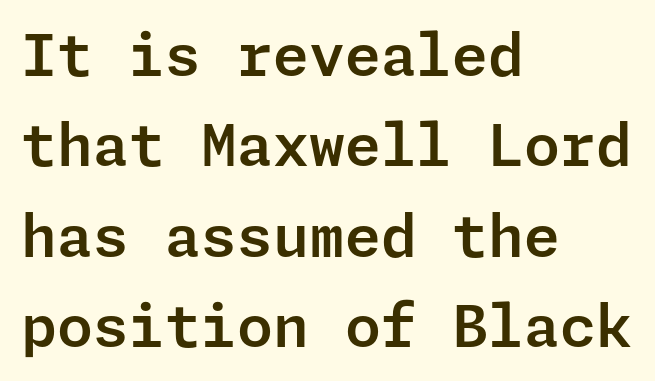
Q: Is the text italic (slanted)? A: No, it is upright.
Q: Is the typeface a serif or a sans-serif typeface? A: Sans-serif.
Q: Is the text underlined? A: No.
Q: How is the paragraph aligned? A: Left-aligned.
Q: Is the spacing between letters normal or unusually wide? A: Normal.
Q: Is the spacing between lines tight, normal or loose? A: Normal.
Q: Width (condensed, normal, or wide)? A: Normal.
Q: Stroke contrast? A: Low.
Q: x-height? A: Medium.
